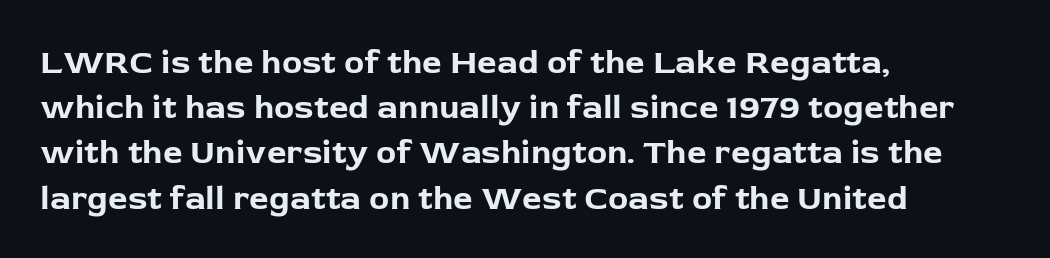
{"serif": "no", "italic": "no", "bold": "yes", "weight": "bold", "width": "normal", "stroke_contrast": "low", "x_height": "medium", "monospaced": "no", "underline": "no", "align": "left", "line_spacing": "normal", "line_spacing_ratio": 1.33, "letter_spacing": "normal", "letter_spacing_em": 0.0, "glyph_px": 34}
